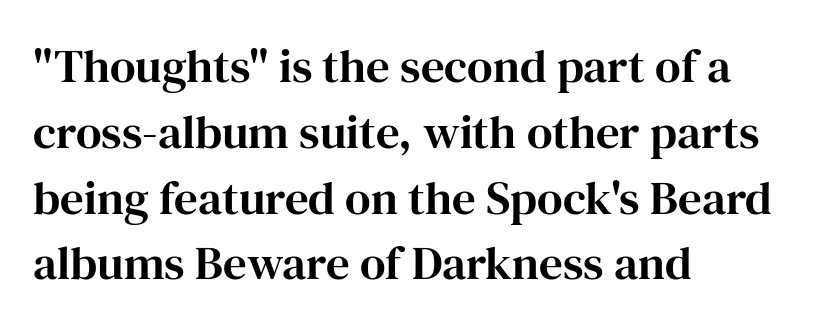
Q: Is the text italic (slanted)? A: No, it is upright.
Q: Is the typeface a serif or a sans-serif typeface? A: Serif.
Q: Is the text underlined? A: No.
Q: How is the paragraph aligned? A: Left-aligned.
Q: Is the spacing between letters normal or unusually wide? A: Normal.
Q: Is the spacing between lines tight, normal or loose? A: Normal.
Q: Width (condensed, normal, or wide)? A: Normal.
Q: Stroke contrast? A: High.
Q: x-height? A: Medium.
Q: Monospaced? A: No.
